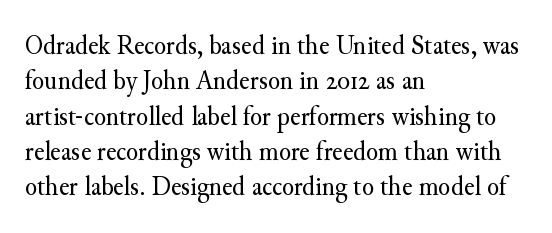
Summary of weight: not heavy and not bold. The type family on display is of the serif kind. Quick note: underline off. Nothing unusual about the tracking: characters are spaced as the font intends.
